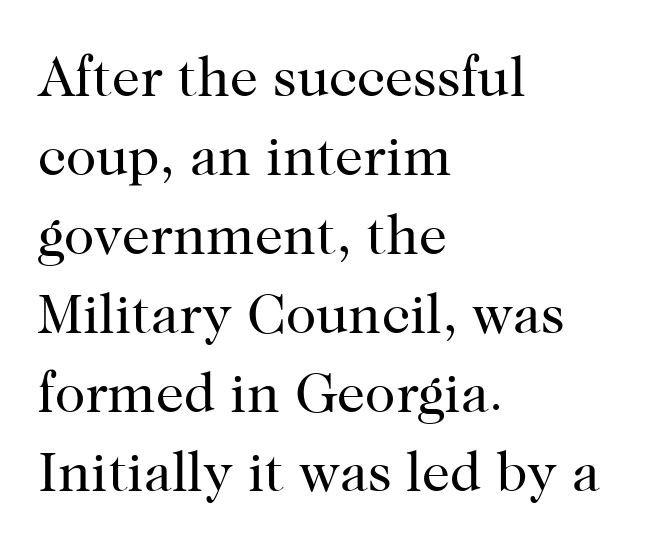
Q: Is the text bold? A: No.
Q: Is the text italic (slanted)? A: No, it is upright.
Q: Is the typeface a serif or a sans-serif typeface? A: Serif.
Q: Is the text underlined? A: No.
Q: How is the paragraph aligned? A: Left-aligned.
Q: Is the spacing between letters normal or unusually wide? A: Normal.
Q: Is the spacing between lines tight, normal or loose? A: Normal.
Q: Width (condensed, normal, or wide)? A: Normal.
Q: Stroke contrast? A: High.
Q: x-height? A: Medium.
Q: Monospaced? A: No.
